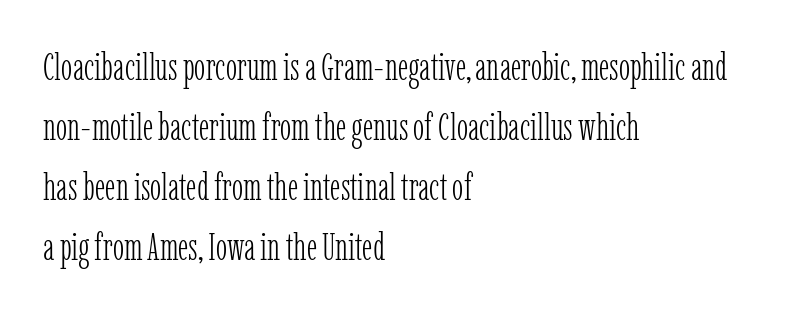
Leftover space on each line is placed entirely after the last word. Spacing verdict: proportional, widths tailored to each character. Normally led — the rows are evenly, conventionally spaced. Font category for this specimen: serif. Characters remain perfectly vertical along every line. The space directly below the letters is spotless.
